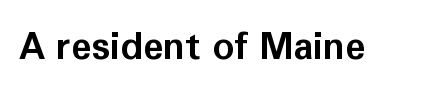
{"serif": "no", "italic": "no", "bold": "yes", "weight": "bold", "width": "normal", "stroke_contrast": "low", "x_height": "medium", "monospaced": "no", "underline": "no", "letter_spacing": "normal", "letter_spacing_em": 0.0, "glyph_px": 37}
